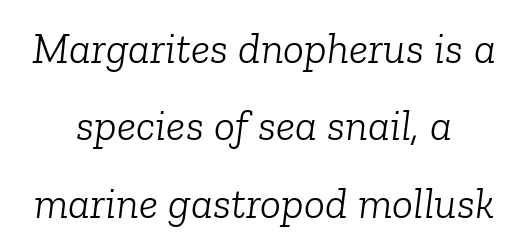
{"serif": "yes", "italic": "yes", "lean": "right", "slant_degrees": 6, "bold": "no", "weight": "light", "width": "normal", "stroke_contrast": "low", "x_height": "medium", "monospaced": "no", "underline": "no", "align": "center", "line_spacing_ratio": 1.76, "letter_spacing": "normal", "letter_spacing_em": 0.0, "glyph_px": 44}
